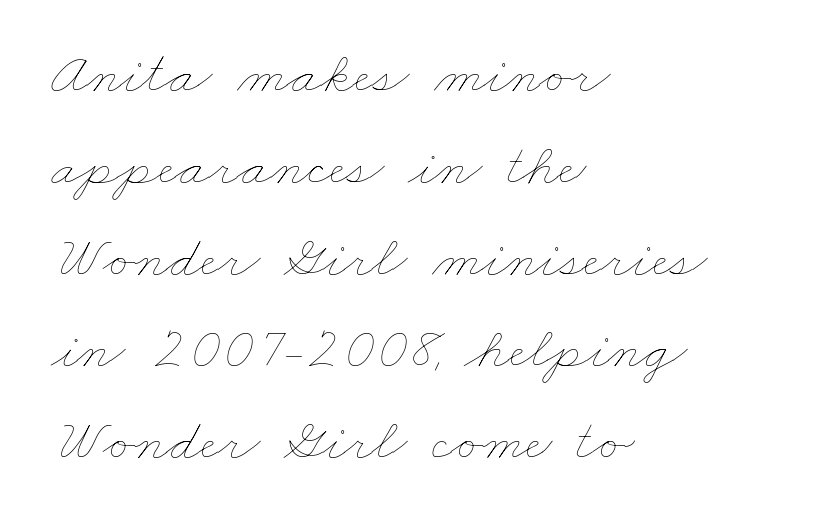
The image shows 60 px thin, wide type; set left-aligned, normal line spacing (1.53x), normal letter spacing, not underlined; low stroke contrast and a small x-height.
